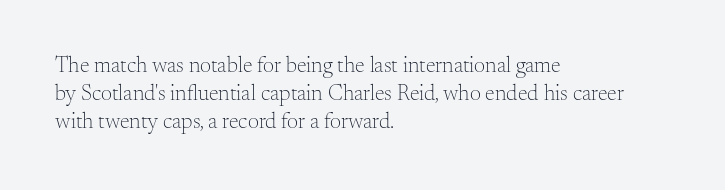
The image shows 22 px text type, upright; set left-aligned, normal line spacing (1.28x), normal letter spacing, not underlined.
